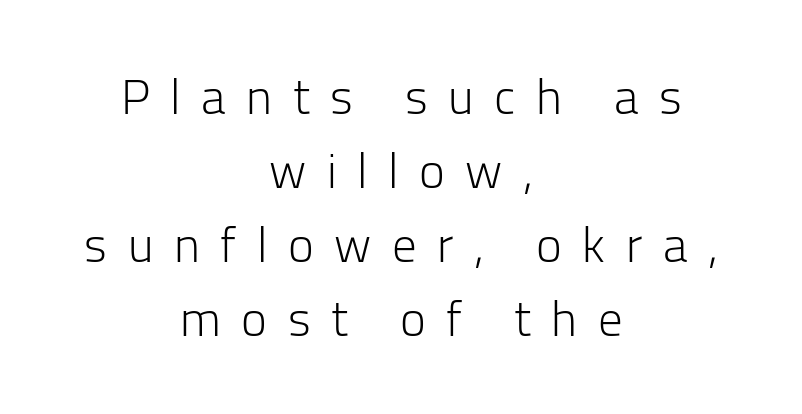
{"serif": "no", "italic": "no", "bold": "no", "weight": "light", "width": "normal", "stroke_contrast": "low", "x_height": "medium", "monospaced": "no", "underline": "no", "align": "center", "line_spacing": "normal", "line_spacing_ratio": 1.51, "letter_spacing": "wide", "letter_spacing_em": 0.42, "glyph_px": 49}
